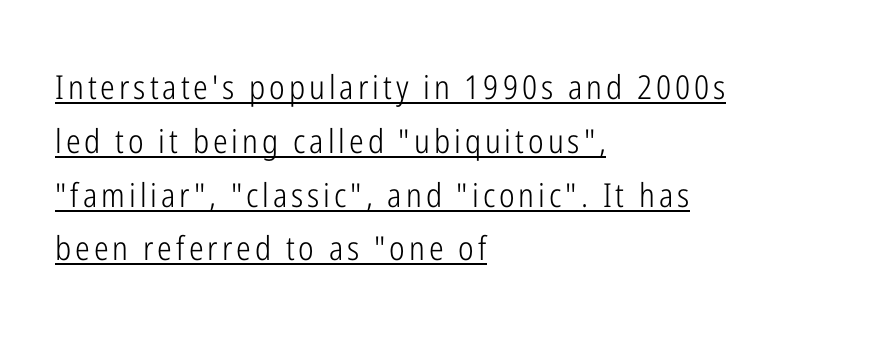
Style check: upright. The paragraph shown leans on its left margin. Grotesque or geometric, the face here clearly has no serifs. The typesetter has applied underlining to the passage shown.
